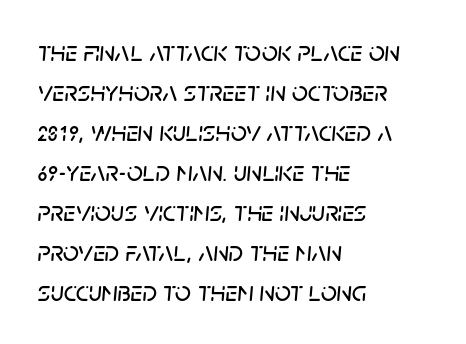
This rendering features lettering with no underline. Inter-character spacing is left at the font's built-in metrics. Proportional: the letters do not fall into vertical columns. These lines were composed using italics. If you drew a ruler down the left edge, every line would touch it.
